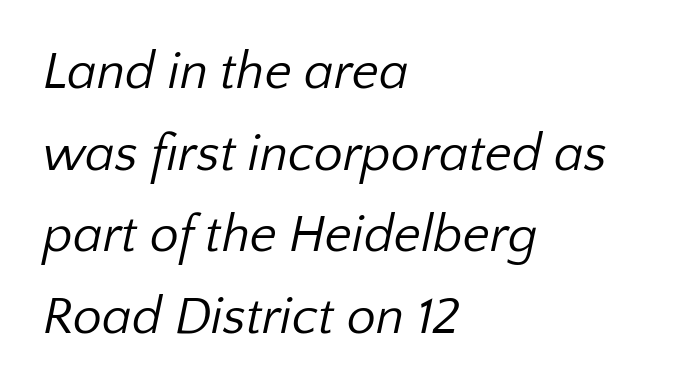
Words appear dense and cohesive because spacing is normal. Stems here are at most as thick as an everyday book face. The rag falls on the right side of this text block. Here the designer chose a conventional face with non-uniform glyph widths. This is sans-serif lettering, the kind often seen on screens and signage.
